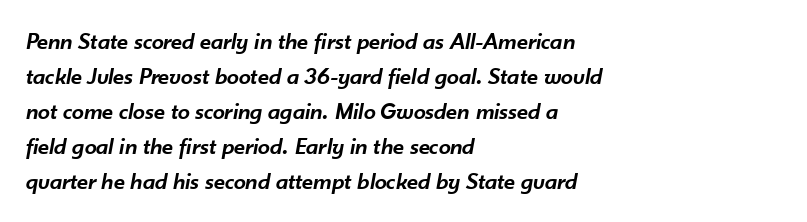
{"italic": "yes", "lean": "right", "slant_degrees": 10, "bold": "semi", "underline": "no", "align": "left", "line_spacing": "normal", "line_spacing_ratio": 1.46, "letter_spacing": "normal", "letter_spacing_em": 0.0, "glyph_px": 24}
